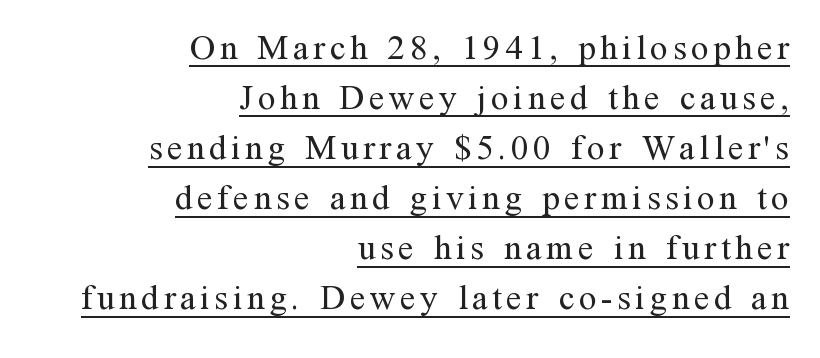
{"serif": "yes", "italic": "no", "bold": "no", "weight": "regular", "width": "normal", "stroke_contrast": "medium", "x_height": "medium", "monospaced": "no", "underline": "yes", "align": "right", "line_spacing": "normal", "line_spacing_ratio": 1.43, "glyph_px": 35}
